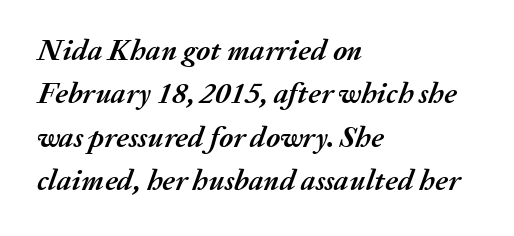
If you measured baseline to baseline, you'd find a middling distance. The letterforms sit shoulder to shoulder at normal distance. The words here are not underlined. One-word summary of the alignment: left. These words are printed bold, with thick strokes throughout.
